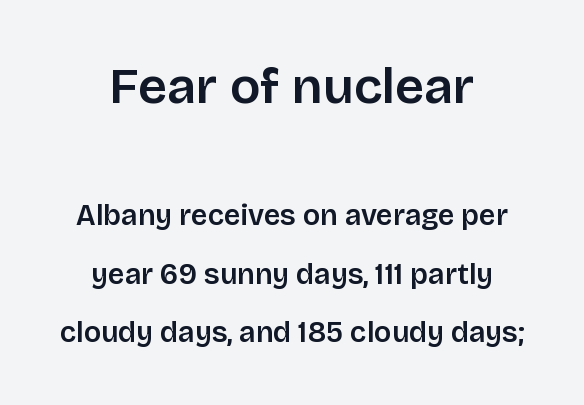
Q: Is the text italic (slanted)? A: No, it is upright.
Q: Is the typeface a serif or a sans-serif typeface? A: Sans-serif.
Q: Is the text underlined? A: No.
Q: How is the paragraph aligned? A: Centered.
Q: Is the spacing between letters normal or unusually wide? A: Normal.
Q: Is the spacing between lines tight, normal or loose? A: Loose.
Q: Which block of text is set in a larger size, the first (top) or the second (bottom)? A: The first (top) one.
Q: Width (condensed, normal, or wide)? A: Normal.
Q: Stroke contrast? A: Low.
Q: x-height? A: Large.
Q: Monospaced? A: No.
